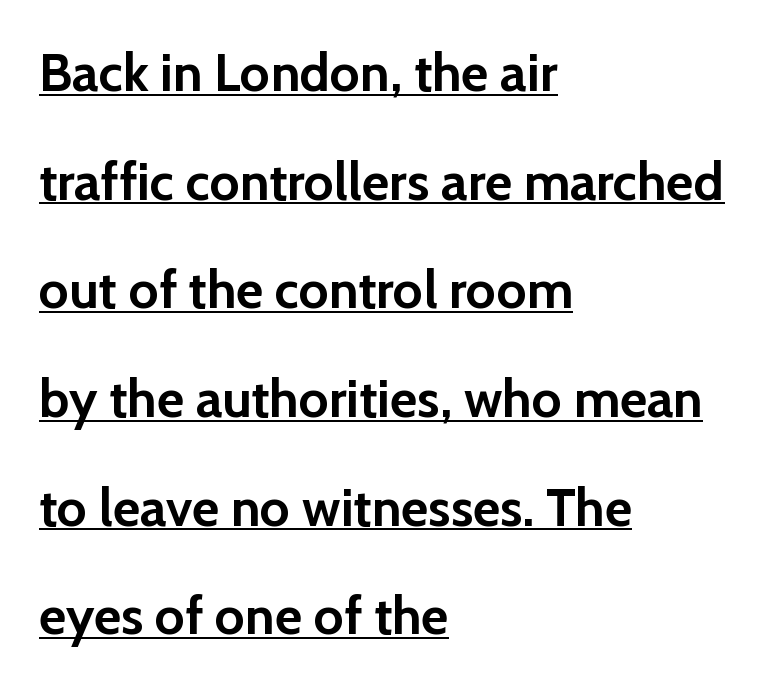
Observe the absence of serifs on each vertical stroke in this sample. Notice the wide empty band between every row — that's loose leading. Note the varied advance widths — an 'i' is clearly narrower than an 'm'. Which margin do the lines hug? The left one — the right edge is uneven. Every character sits straight up, as roman type does.
